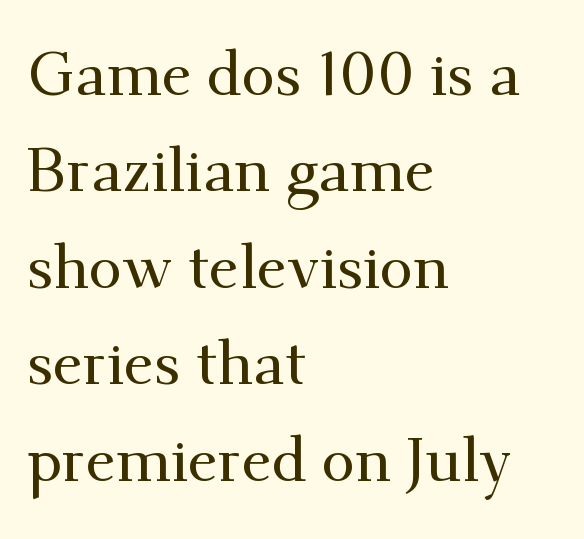
Bare-footed words on every line. Nobody touched the tracking dial on this one. Horizontal bands of white between lines are of average thickness. Looks like regular typesetting: each glyph gets only the width it needs. Check where the strokes stop: tiny serifs finish them off. The letters stand straight up with perfectly vertical stems.
